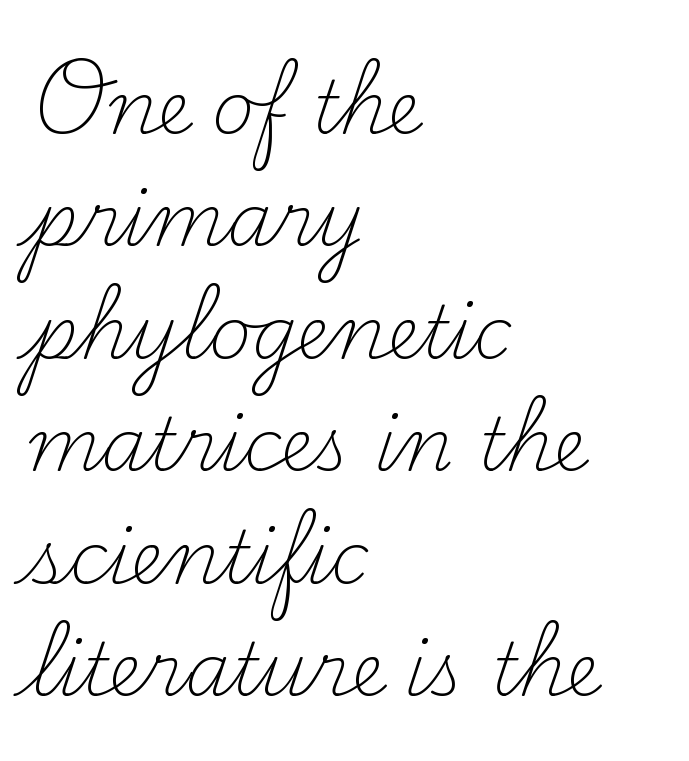
Q: Is the text bold? A: No.
Q: Is the text italic (slanted)? A: Yes.
Q: Is the text underlined? A: No.
Q: How is the paragraph aligned? A: Left-aligned.
Q: Is the spacing between letters normal or unusually wide? A: Normal.
Q: Is the spacing between lines tight, normal or loose? A: Normal.
Q: Width (condensed, normal, or wide)? A: Normal.
Q: Stroke contrast? A: Medium.
Q: x-height? A: Small.
Q: Monospaced? A: No.
